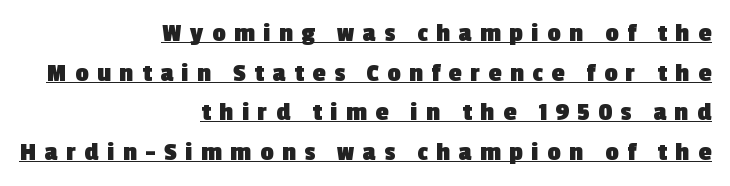
Q: Is the text bold? A: Yes.
Q: Is the text underlined? A: Yes.
Q: How is the paragraph aligned? A: Right-aligned.
Q: Is the spacing between letters normal or unusually wide? A: Unusually wide.
Q: Is the spacing between lines tight, normal or loose? A: Normal.
